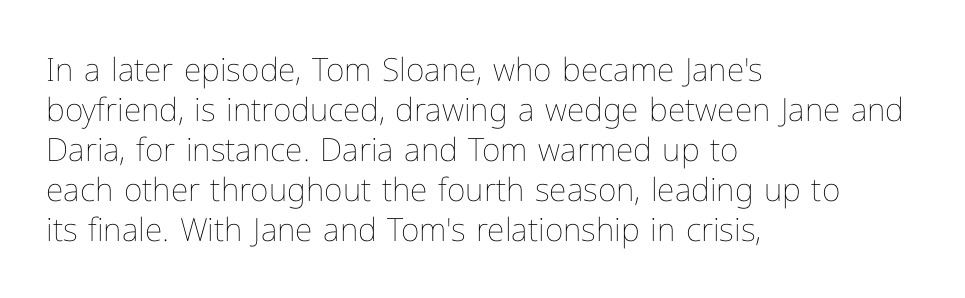
Q: Is the text bold? A: No.
Q: Is the text italic (slanted)? A: No, it is upright.
Q: Is the text underlined? A: No.
Q: How is the paragraph aligned? A: Left-aligned.
Q: Is the spacing between letters normal or unusually wide? A: Normal.
Q: Is the spacing between lines tight, normal or loose? A: Normal.
Q: Width (condensed, normal, or wide)? A: Normal.
Q: Stroke contrast? A: Low.
Q: x-height? A: Medium.
Q: Monospaced? A: No.
